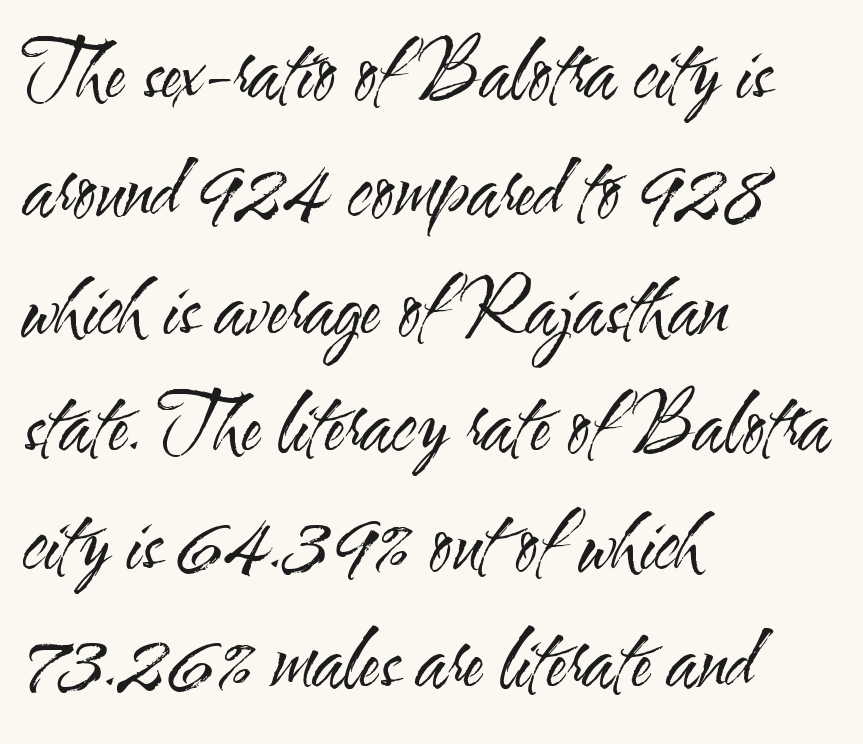
{"serif": "no", "bold": "no", "weight": "regular", "width": "condensed", "stroke_contrast": "medium", "x_height": "small", "monospaced": "no", "underline": "no", "align": "left", "line_spacing": "normal", "line_spacing_ratio": 1.55, "letter_spacing": "normal", "letter_spacing_em": 0.0, "glyph_px": 76}
